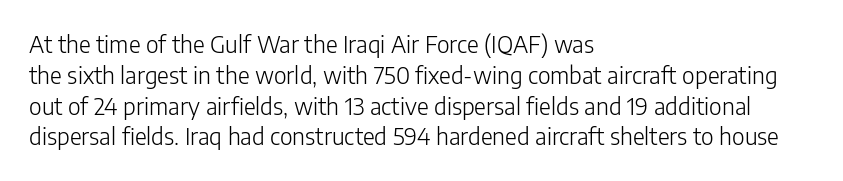
Q: Is the text bold? A: No.
Q: Is the text italic (slanted)? A: No, it is upright.
Q: Is the text underlined? A: No.
Q: How is the paragraph aligned? A: Left-aligned.
Q: Is the spacing between letters normal or unusually wide? A: Normal.
Q: Is the spacing between lines tight, normal or loose? A: Normal.
